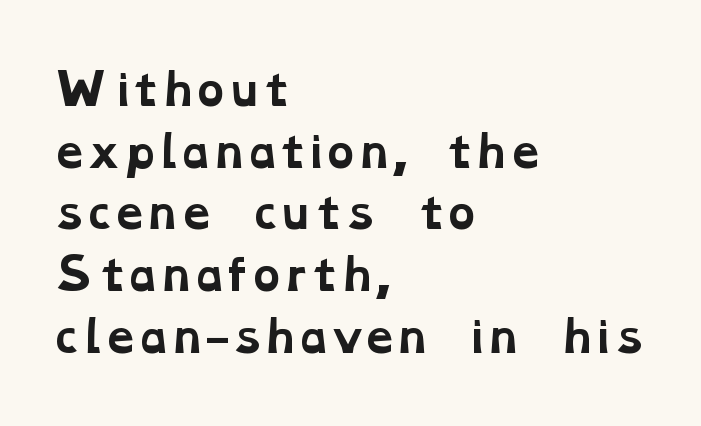
{"serif": "yes", "bold": "yes", "weight": "bold", "width": "wide", "stroke_contrast": "low", "x_height": "medium", "monospaced": "no", "underline": "no", "align": "left", "line_spacing": "normal", "line_spacing_ratio": 1.47, "letter_spacing": "normal", "letter_spacing_em": 0.0, "glyph_px": 42}
